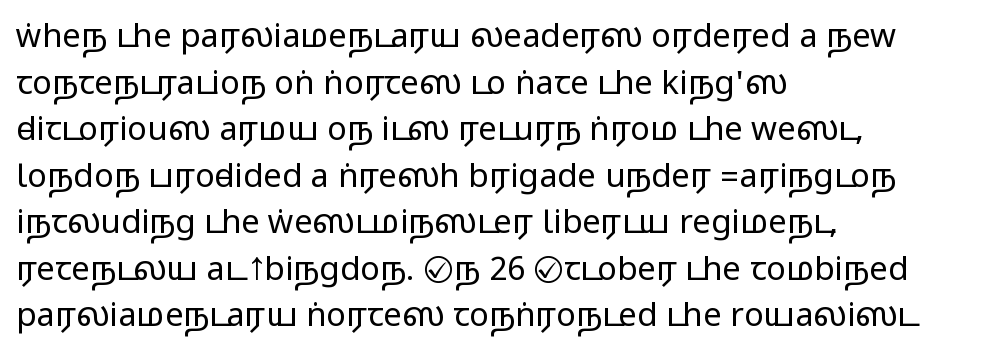
The image shows 33 px wide sans-serif type, upright; set left-aligned, normal line spacing (1.41x), normal letter spacing, not underlined; medium stroke contrast.
